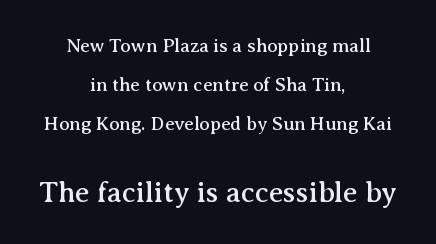
You could not count columns in this text — the font is proportionally spaced. Unlike a clean sans, this face finishes its strokes with serifs. Upright lettering throughout. This layout puts the modest block above and the oversized block below. In CSS terms this would be text-align: center.
